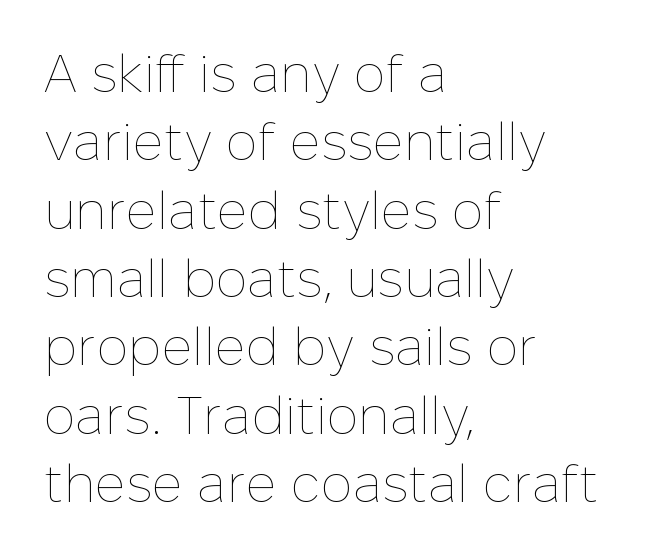
Line beginnings align vertically; line endings do not. Unlike italic type, these characters show no tilt at all. This block has exactly the height ordinary leading produces. Counters stay open thanks to moderate or lighter strokes. The line texture is even and compact thanks to regular tracking.
